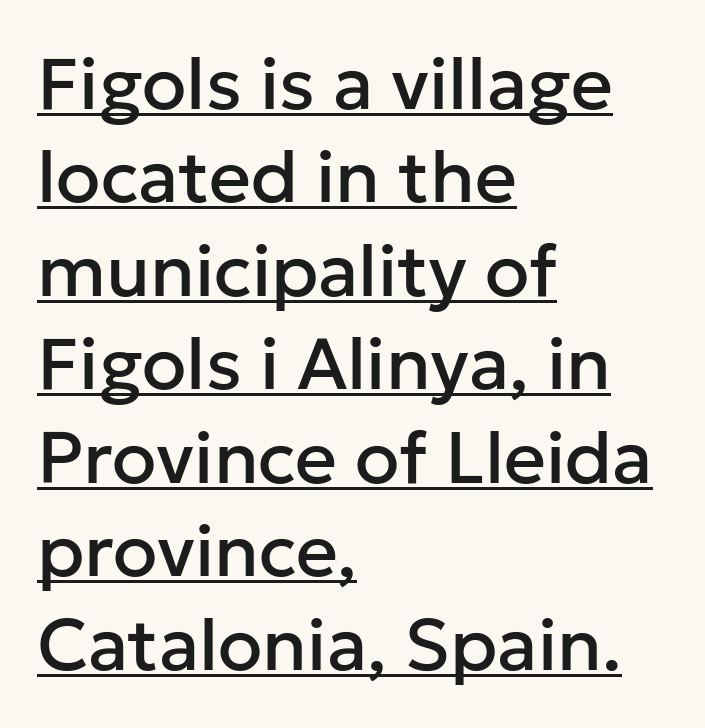
{"serif": "no", "italic": "no", "width": "normal", "stroke_contrast": "low", "x_height": "medium", "monospaced": "no", "underline": "yes", "align": "left", "line_spacing": "normal", "line_spacing_ratio": 1.28, "letter_spacing": "normal", "letter_spacing_em": 0.0, "glyph_px": 73}
